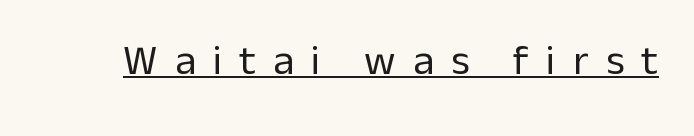
The image shows 42 px regular-weight sans-serif type, upright; set unusually wide letter spacing (+0.41 em), underlined; low stroke contrast and a medium x-height.
